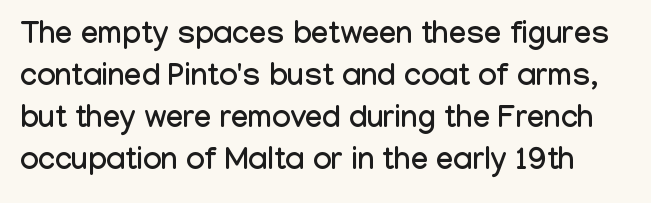
{"serif": "no", "italic": "no", "width": "condensed", "stroke_contrast": "low", "x_height": "medium", "monospaced": "no", "underline": "no", "line_spacing": "normal", "line_spacing_ratio": 1.35, "letter_spacing": "normal", "letter_spacing_em": 0.0, "glyph_px": 31}
